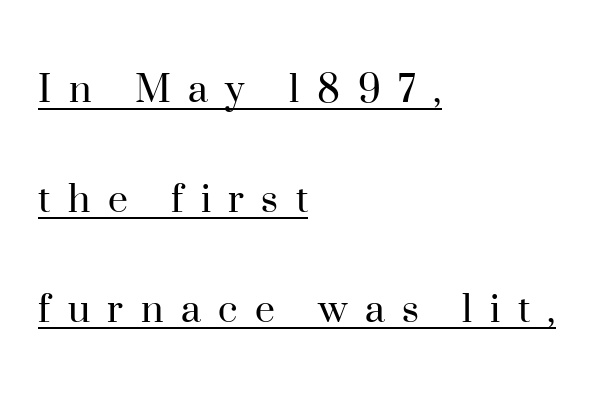
Q: Is the text bold? A: No.
Q: Is the text italic (slanted)? A: No, it is upright.
Q: Is the typeface a serif or a sans-serif typeface? A: Serif.
Q: Is the text underlined? A: Yes.
Q: How is the paragraph aligned? A: Left-aligned.
Q: Is the spacing between letters normal or unusually wide? A: Unusually wide.
Q: Is the spacing between lines tight, normal or loose? A: Loose.
Q: Width (condensed, normal, or wide)? A: Normal.
Q: Stroke contrast? A: High.
Q: x-height? A: Small.
Q: Monospaced? A: No.
